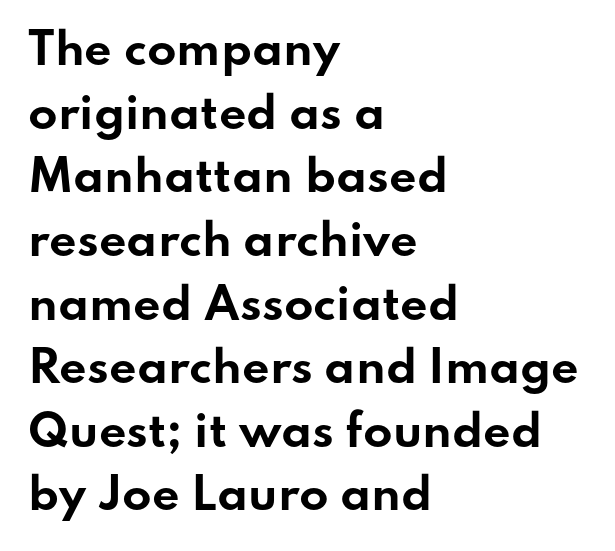
Whoever set this chose a conventional vertical rhythm. The gap between lines stays unmarked. How heavy is the stroke? Heavy — this is a bold. Notice how the stems are strictly vertical — no italics here.
